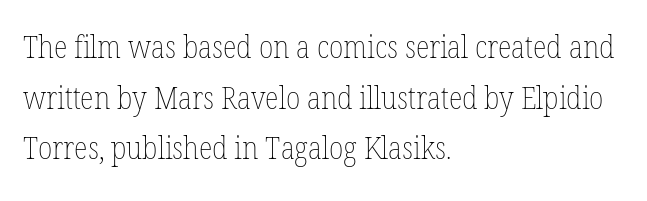
Q: Is the text bold? A: No.
Q: Is the text italic (slanted)? A: No, it is upright.
Q: Is the text underlined? A: No.
Q: How is the paragraph aligned? A: Left-aligned.
Q: Is the spacing between letters normal or unusually wide? A: Normal.
Q: Is the spacing between lines tight, normal or loose? A: Normal.
Q: Width (condensed, normal, or wide)? A: Condensed.
Q: Stroke contrast? A: Low.
Q: x-height? A: Medium.
Q: Monospaced? A: No.
